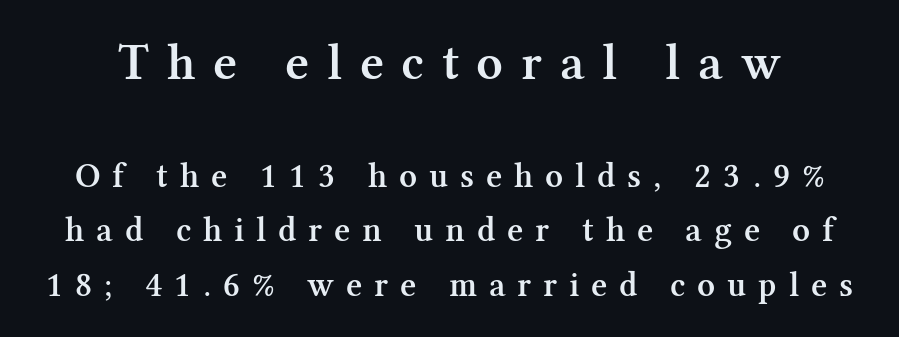
Q: Is the text bold? A: Semi-bold.
Q: Is the text italic (slanted)? A: No, it is upright.
Q: Is the typeface a serif or a sans-serif typeface? A: Serif.
Q: Is the text underlined? A: No.
Q: Is the spacing between letters normal or unusually wide? A: Unusually wide.
Q: Is the spacing between lines tight, normal or loose? A: Normal.
Q: Which block of text is set in a larger size, the first (top) or the second (bottom)? A: The first (top) one.
Q: Width (condensed, normal, or wide)? A: Normal.
Q: Stroke contrast? A: Medium.
Q: x-height? A: Medium.
Q: Monospaced? A: No.
